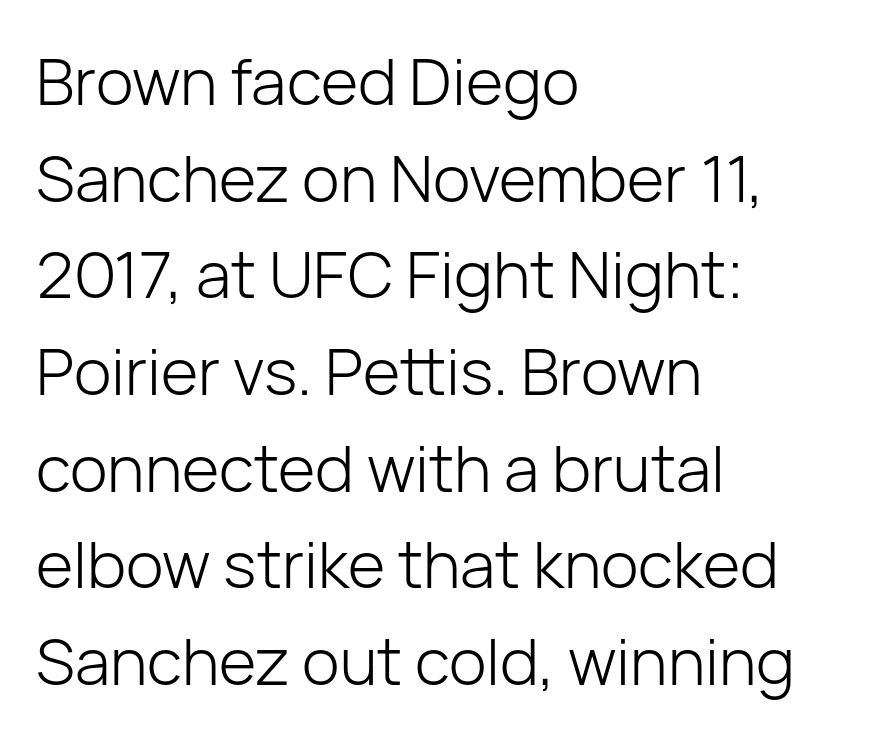
The image shows 64 px light sans-serif type, upright; set left-aligned, normal line spacing (1.51x), normal letter spacing, not underlined; low stroke contrast and a medium x-height.
